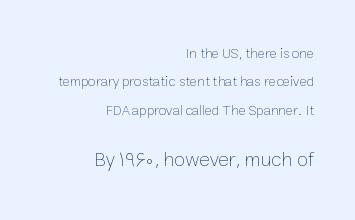
The image shows 20 px text type, upright; set right-aligned, loose line spacing (2.03x), normal letter spacing, not underlined; the second (bottom) block is 1.43x larger.
